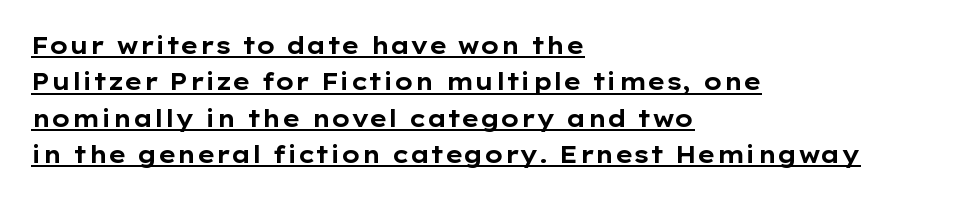
The image shows 23 px bold type, upright; set left-aligned, normal line spacing (1.58x), normal letter spacing, underlined.
